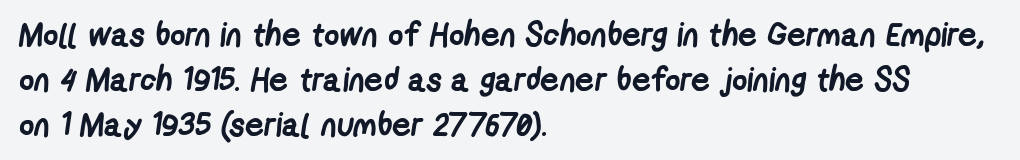
Q: Is the text bold? A: Yes.
Q: Is the typeface a serif or a sans-serif typeface? A: Sans-serif.
Q: Is the text underlined? A: No.
Q: How is the paragraph aligned? A: Left-aligned.
Q: Is the spacing between letters normal or unusually wide? A: Normal.
Q: Is the spacing between lines tight, normal or loose? A: Normal.
Q: Width (condensed, normal, or wide)? A: Condensed.
Q: Stroke contrast? A: Low.
Q: x-height? A: Medium.
Q: Monospaced? A: No.
